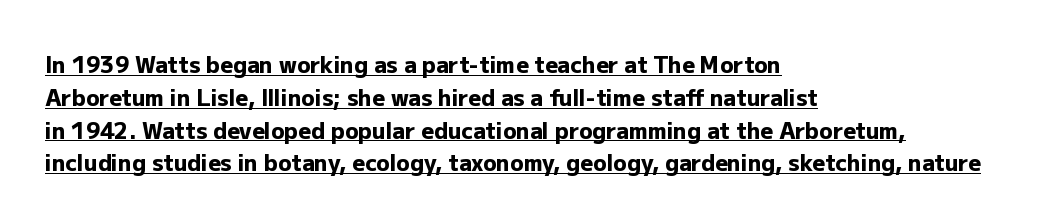
Q: Is the text bold? A: Yes.
Q: Is the text italic (slanted)? A: No, it is upright.
Q: Is the text underlined? A: Yes.
Q: How is the paragraph aligned? A: Left-aligned.
Q: Is the spacing between letters normal or unusually wide? A: Normal.
Q: Is the spacing between lines tight, normal or loose? A: Normal.
